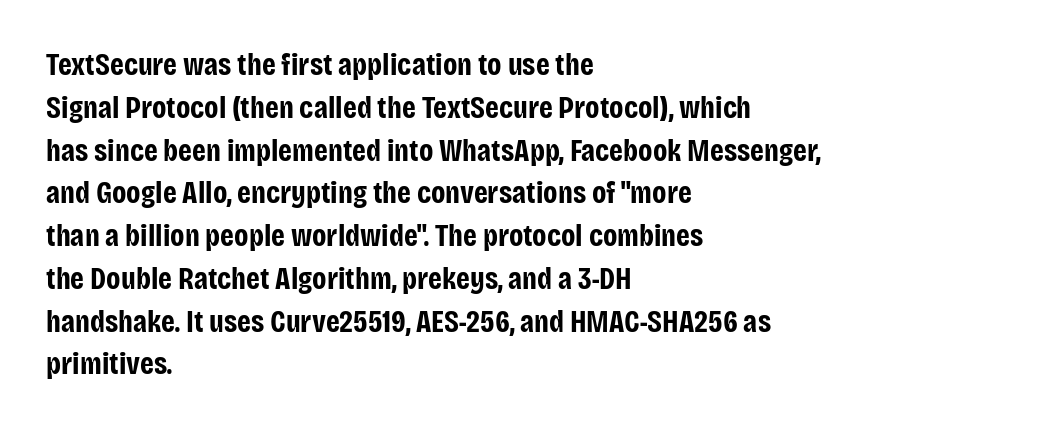
{"serif": "no", "italic": "no", "bold": "yes", "weight": "bold", "width": "condensed", "stroke_contrast": "low", "x_height": "large", "monospaced": "no", "underline": "no", "align": "left", "line_spacing": "normal", "line_spacing_ratio": 1.38, "letter_spacing": "normal", "letter_spacing_em": 0.0, "glyph_px": 31}
